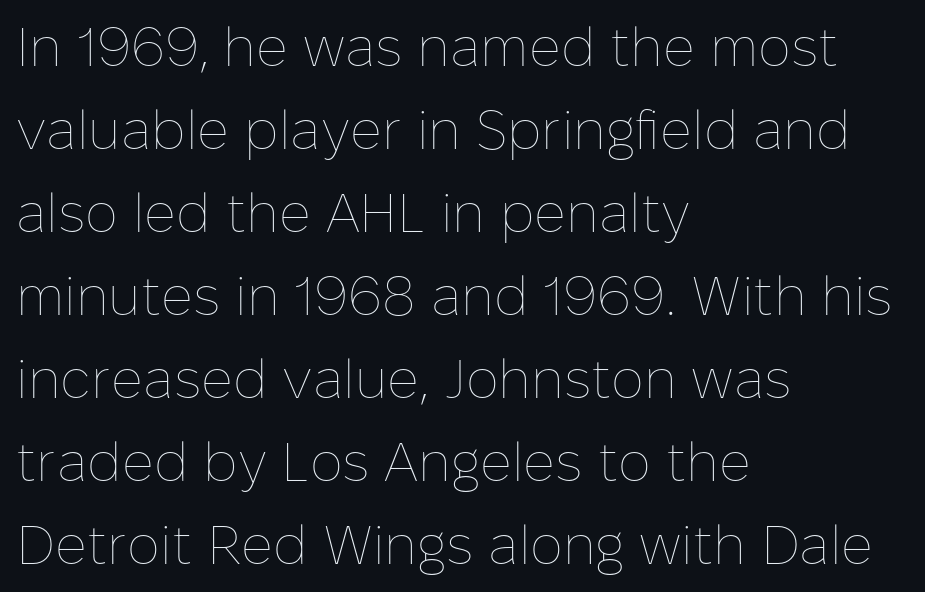
{"italic": "no", "bold": "no", "weight": "thin", "width": "normal", "stroke_contrast": "low", "x_height": "medium", "monospaced": "no", "underline": "no", "align": "left", "line_spacing": "normal", "line_spacing_ratio": 1.51, "letter_spacing": "normal", "letter_spacing_em": 0.0, "glyph_px": 55}
